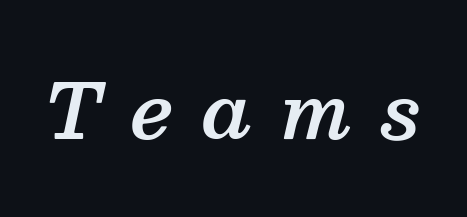
These words are printed semibold, heavier than regular yet not bold. Think of a printed novel: that variable character pitch is what you see here. Anything drawn beneath the words? Only blank space. The typography opts for an oblique posture over an upright one. Inter-character spacing is expanded well beyond the font's built-in metrics.
